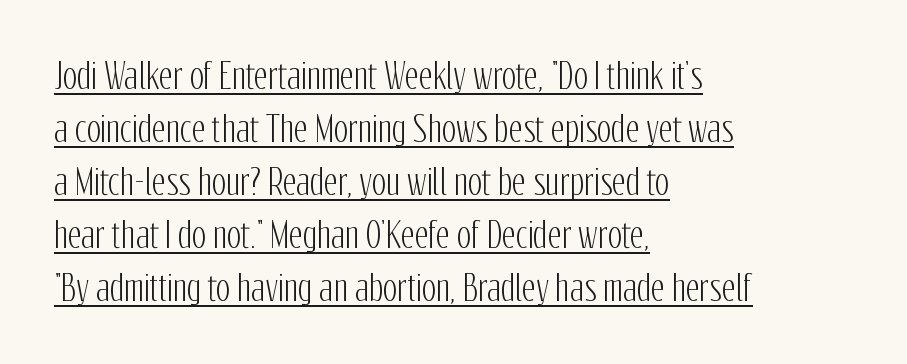
The image shows 34 px condensed sans-serif type, upright; set left-aligned, normal line spacing (1.56x), normal letter spacing, underlined; low stroke contrast and a medium x-height.
